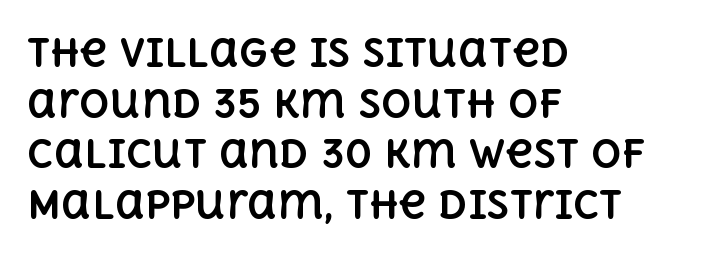
{"italic": "no", "bold": "yes", "weight": "bold", "width": "normal", "x_height": "large", "monospaced": "no", "underline": "no", "align": "left", "line_spacing": "normal", "line_spacing_ratio": 1.33, "letter_spacing": "normal", "letter_spacing_em": 0.0, "glyph_px": 38}
